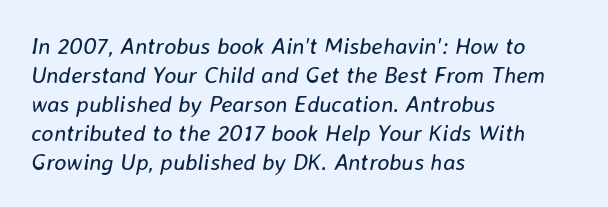
The image shows 23 px text type, italic (leaning right); set left-aligned, normal line spacing (1.26x), normal letter spacing, not underlined.
